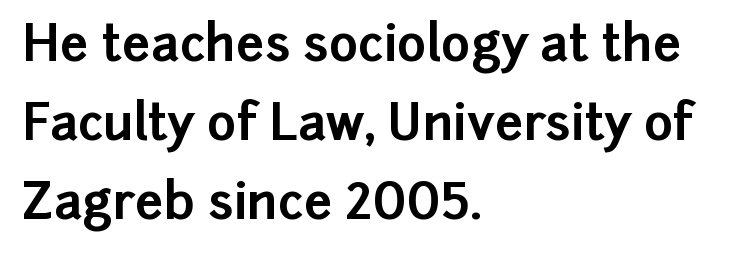
The image shows 50 px bold sans-serif type, upright; set left-aligned, normal line spacing (1.58x), normal letter spacing, not underlined; low stroke contrast and a medium x-height.
